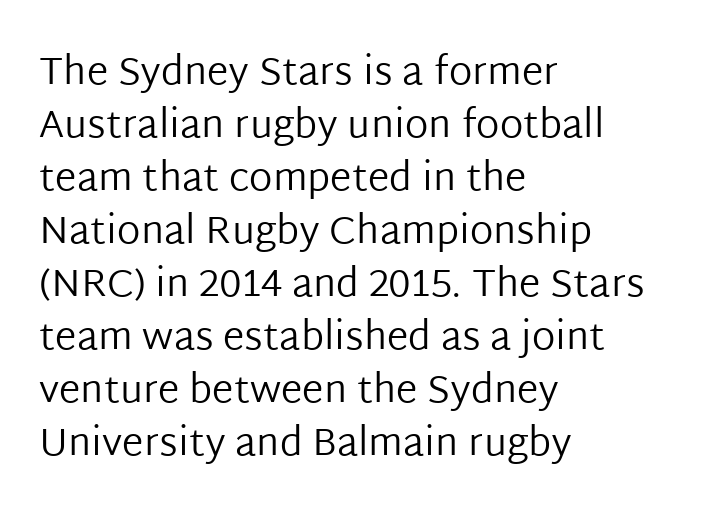
The image shows 39 px regular-weight sans-serif type, upright; set left-aligned, normal line spacing (1.36x), normal letter spacing, not underlined; low stroke contrast and a medium x-height.
